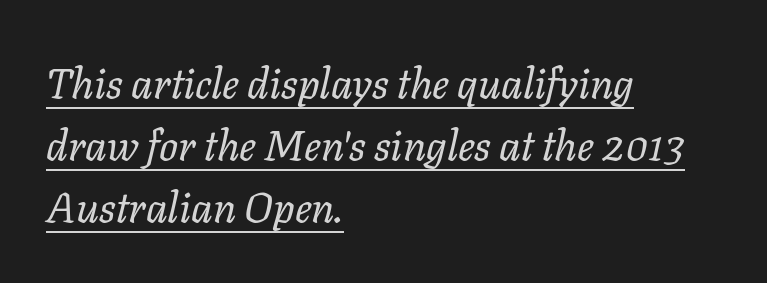
Q: Is the text bold? A: No.
Q: Is the text italic (slanted)? A: Yes, it leans right by about 11 degrees.
Q: Is the text underlined? A: Yes.
Q: How is the paragraph aligned? A: Left-aligned.
Q: Is the spacing between letters normal or unusually wide? A: Normal.
Q: Is the spacing between lines tight, normal or loose? A: Normal.
Q: Width (condensed, normal, or wide)? A: Normal.
Q: Stroke contrast? A: Low.
Q: x-height? A: Medium.
Q: Monospaced? A: No.
